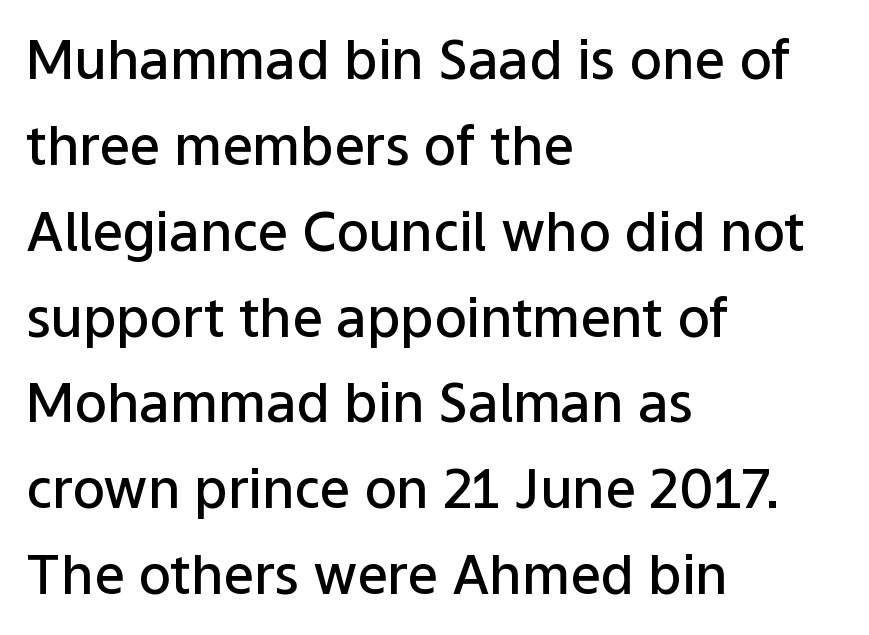
Q: Is the text bold? A: Semi-bold.
Q: Is the text italic (slanted)? A: No, it is upright.
Q: Is the typeface a serif or a sans-serif typeface? A: Sans-serif.
Q: Is the text underlined? A: No.
Q: How is the paragraph aligned? A: Left-aligned.
Q: Is the spacing between letters normal or unusually wide? A: Normal.
Q: Is the spacing between lines tight, normal or loose? A: Normal.
Q: Width (condensed, normal, or wide)? A: Normal.
Q: Stroke contrast? A: Low.
Q: x-height? A: Medium.
Q: Monospaced? A: No.
